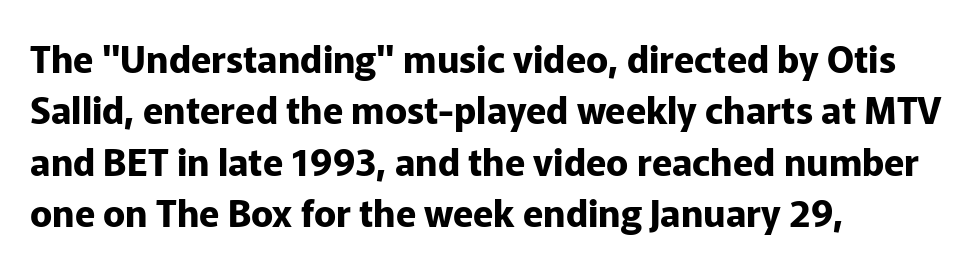
The paragraph shown leans on its left margin. Are there feet on the stems? There aren't — it's a sans. A typesetter would mark this as roman, not italic. Does the leading feel generous? No, just average. The letterforms sit shoulder to shoulder at normal distance. These lines are rendered in a variable-pitch font.
